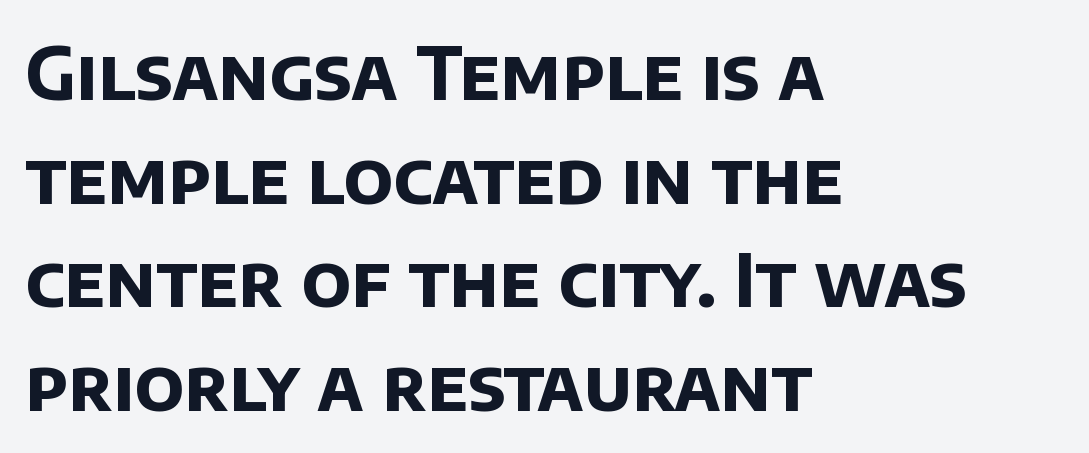
The image shows 72 px bold sans-serif type; set left-aligned, normal line spacing (1.44x), normal letter spacing, not underlined; low stroke contrast and a large x-height.
